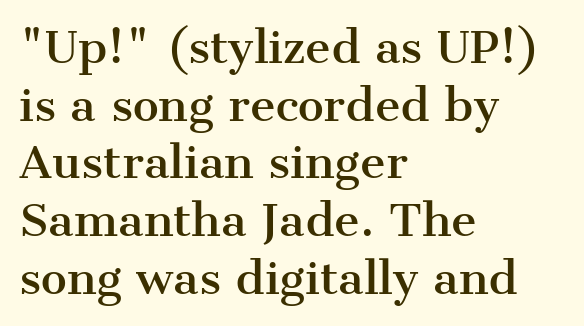
{"serif": "yes", "italic": "no", "width": "normal", "stroke_contrast": "medium", "x_height": "medium", "monospaced": "no", "underline": "no", "align": "left", "line_spacing": "normal", "line_spacing_ratio": 1.31, "letter_spacing": "normal", "letter_spacing_em": 0.0, "glyph_px": 44}
